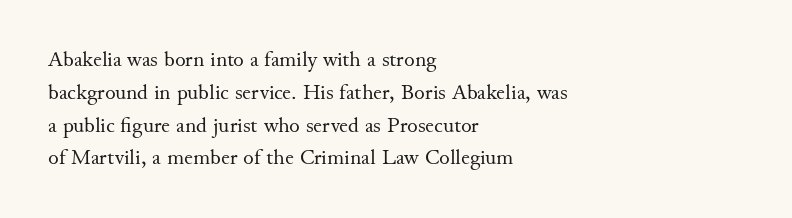
Descender tails drop into unmarked territory. Vertically, the passage feels balanced, rows spaced as you'd expect. The typesetter chose a ragged-right arrangement here. The typography opts for an upright posture over an oblique one. The rendering keeps characters at their native spacing. Stroke mass is kept to a normal reading level or below.
